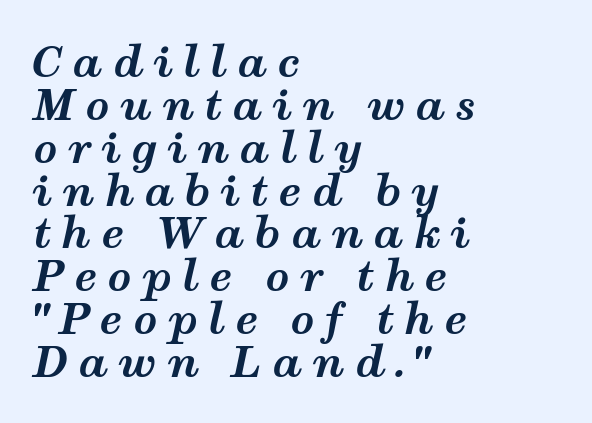
The image shows 42 px bold, wide type, italic (leaning right); set left-aligned, tight line spacing (1.02x), unusually wide letter spacing (+0.24 em), not underlined; medium stroke contrast and a medium x-height.
